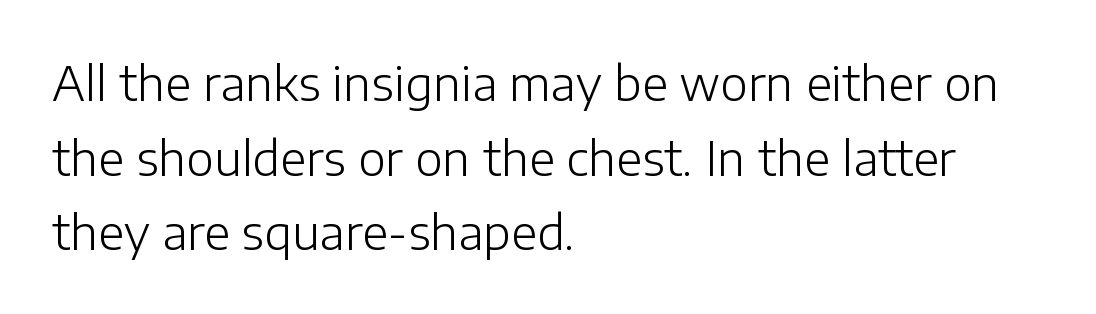
{"serif": "no", "italic": "no", "bold": "no", "weight": "light", "width": "normal", "stroke_contrast": "low", "x_height": "medium", "monospaced": "no", "underline": "no", "align": "left", "line_spacing": "normal", "line_spacing_ratio": 1.59, "letter_spacing": "normal", "letter_spacing_em": 0.0, "glyph_px": 47}
